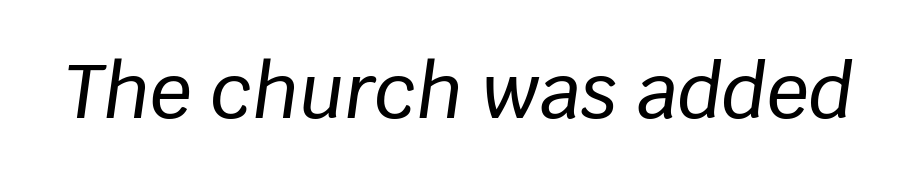
The image shows 74 px text type, italic (leaning right); set normal letter spacing, not underlined; low stroke contrast and a large x-height.
